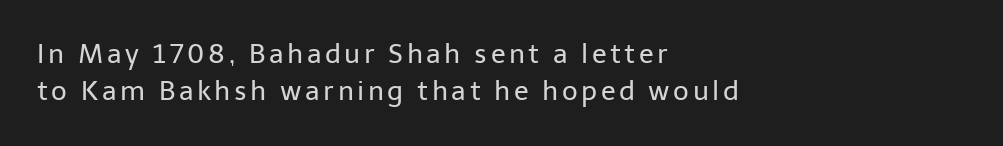
Upright lettering throughout. Beneath every word, the page is bare. Horizontal alignment here is leftward, the default for most running prose. One glance says typical: line gaps are just what's usual. A quiet, ordinary-to-light weight characterises the typeface.
